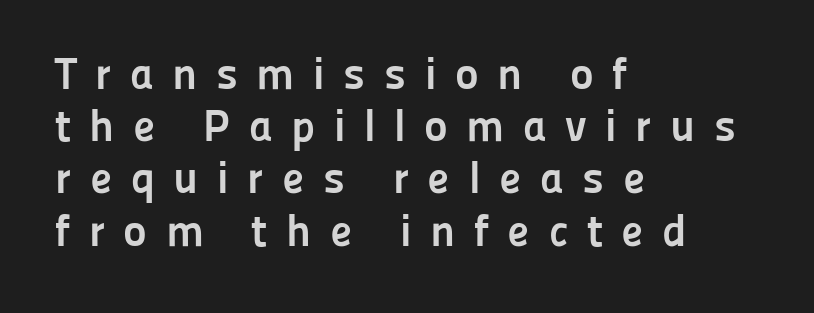
{"serif": "no", "italic": "no", "bold": "yes", "weight": "semibold", "width": "normal", "stroke_contrast": "low", "x_height": "medium", "monospaced": "no", "underline": "no", "align": "left", "line_spacing_ratio": 1.16, "letter_spacing": "wide", "letter_spacing_em": 0.41, "glyph_px": 45}
